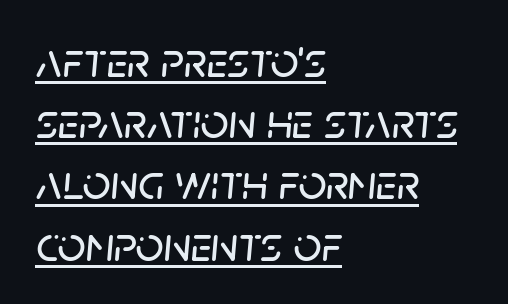
{"italic": "yes", "lean": "right", "slant_degrees": 5, "width": "normal", "stroke_contrast": "low", "x_height": "large", "monospaced": "no", "underline": "yes", "align": "left", "line_spacing": "normal", "line_spacing_ratio": 1.25, "letter_spacing": "normal", "letter_spacing_em": 0.0, "glyph_px": 49}
